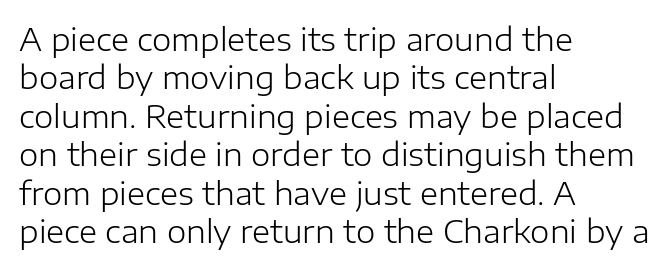
The image shows 31 px light sans-serif type, upright; set left-aligned, line spacing 1.24x, normal letter spacing, not underlined; low stroke contrast and a medium x-height.
